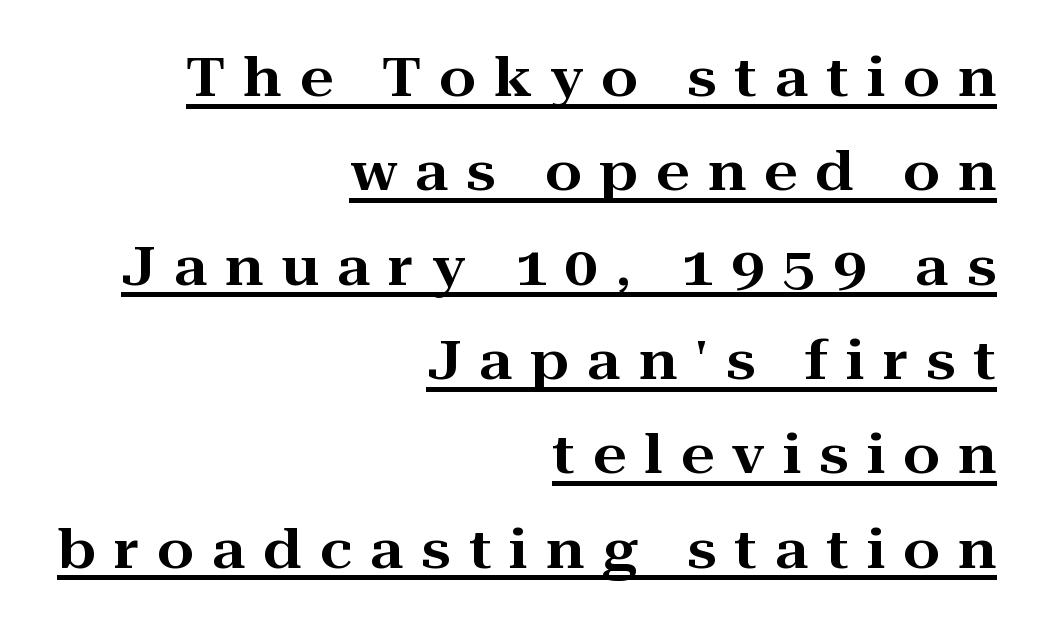
Q: Is the text italic (slanted)? A: No, it is upright.
Q: Is the typeface a serif or a sans-serif typeface? A: Serif.
Q: Is the text underlined? A: Yes.
Q: How is the paragraph aligned? A: Right-aligned.
Q: Is the spacing between letters normal or unusually wide? A: Unusually wide.
Q: Width (condensed, normal, or wide)? A: Wide.
Q: Stroke contrast? A: High.
Q: x-height? A: Medium.
Q: Monospaced? A: No.
